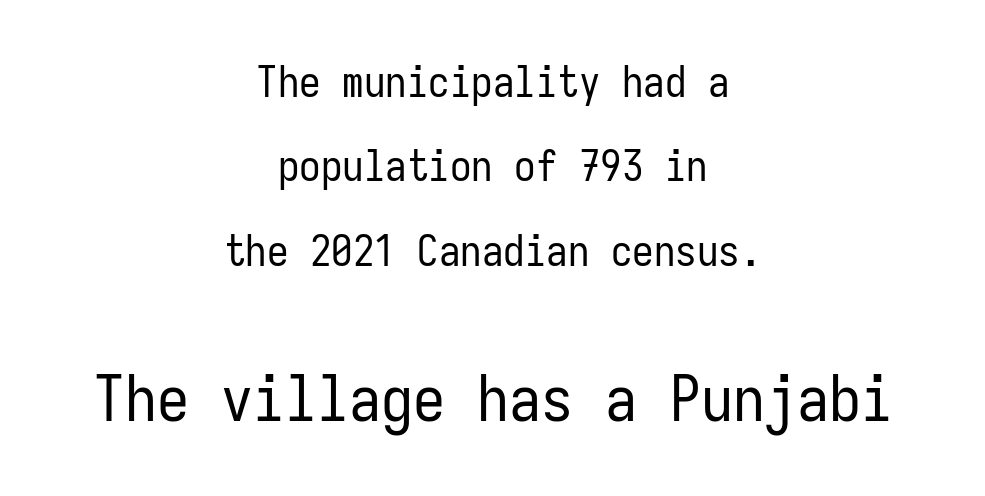
{"serif": "no", "italic": "no", "bold": "no", "weight": "regular", "width": "condensed", "stroke_contrast": "low", "x_height": "medium", "monospaced": "yes", "underline": "no", "align": "center", "line_spacing": "loose", "line_spacing_ratio": 1.96, "letter_spacing": "normal", "letter_spacing_em": 0.0, "larger_block": "second", "size_ratio": 1.49, "glyph_px": 64}
